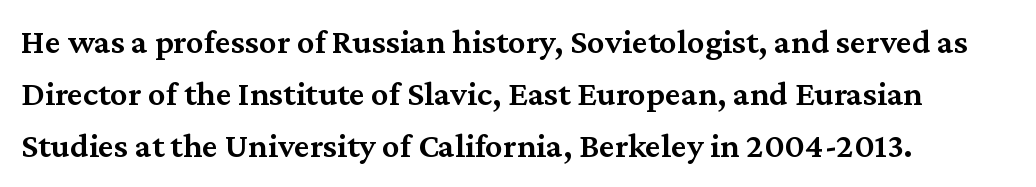
{"serif": "yes", "italic": "no", "bold": "semi", "weight": "semibold", "width": "normal", "stroke_contrast": "medium", "x_height": "medium", "monospaced": "no", "underline": "no", "align": "left", "line_spacing": "normal", "line_spacing_ratio": 1.49, "letter_spacing": "normal", "letter_spacing_em": 0.0, "glyph_px": 35}
